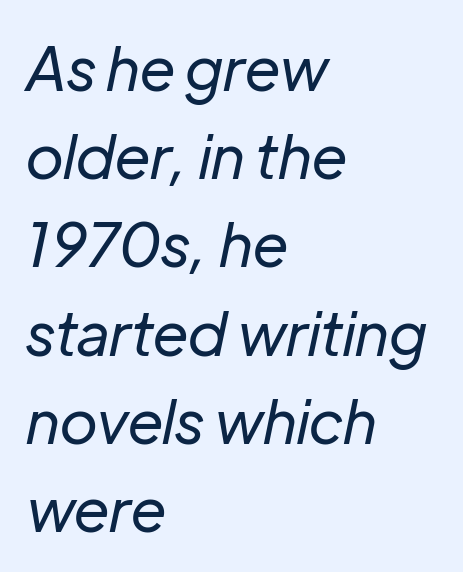
The strip under each line holds only bare page. Notice how the passage keeps a crisp vertical edge on the left only. The specimen reads as italic at a glance. Does extra space separate the letters? No, they use regular spacing.
